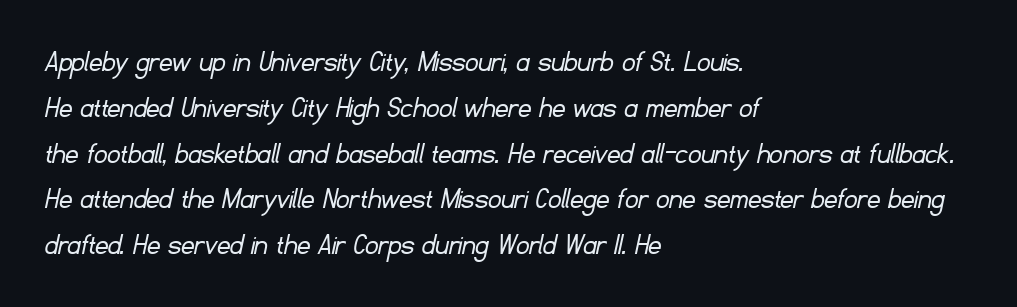
Q: Is the text bold? A: No.
Q: Is the typeface a serif or a sans-serif typeface? A: Sans-serif.
Q: Is the text underlined? A: No.
Q: How is the paragraph aligned? A: Left-aligned.
Q: Is the spacing between letters normal or unusually wide? A: Normal.
Q: Is the spacing between lines tight, normal or loose? A: Normal.
Q: Width (condensed, normal, or wide)? A: Normal.
Q: Stroke contrast? A: Low.
Q: x-height? A: Small.
Q: Monospaced? A: No.
